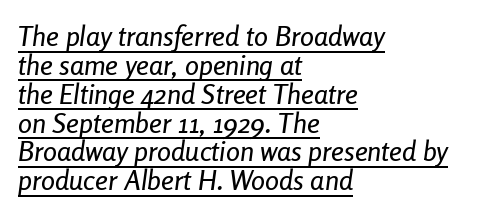
The image shows 28 px condensed type, italic (leaning right); set left-aligned, tight line spacing (1.03x), normal letter spacing, underlined; low stroke contrast and a medium x-height.
